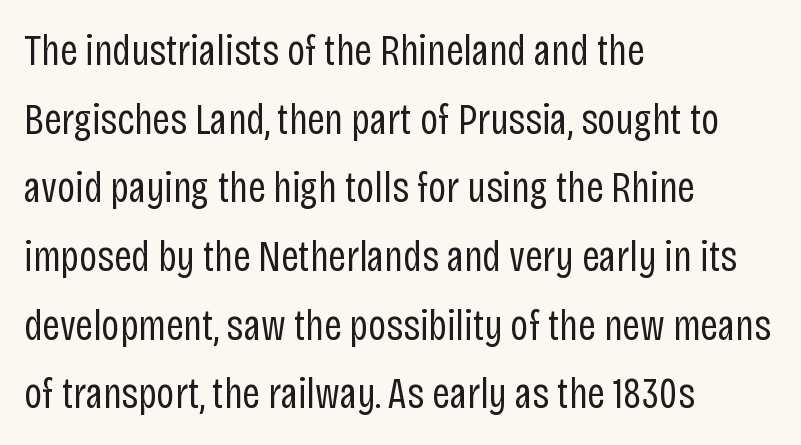
{"serif": "no", "italic": "no", "bold": "no", "weight": "regular", "width": "condensed", "stroke_contrast": "low", "x_height": "large", "monospaced": "no", "underline": "no", "align": "left", "line_spacing": "normal", "line_spacing_ratio": 1.56, "letter_spacing": "normal", "letter_spacing_em": 0.0, "glyph_px": 44}
